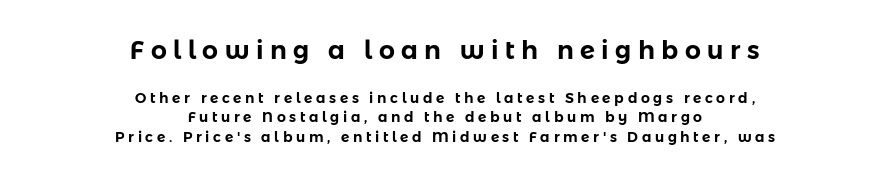
Q: Is the text italic (slanted)? A: No, it is upright.
Q: Is the text underlined? A: No.
Q: How is the paragraph aligned? A: Centered.
Q: Is the spacing between letters normal or unusually wide? A: Unusually wide.
Q: Is the spacing between lines tight, normal or loose? A: Normal.
Q: Which block of text is set in a larger size, the first (top) or the second (bottom)? A: The first (top) one.
